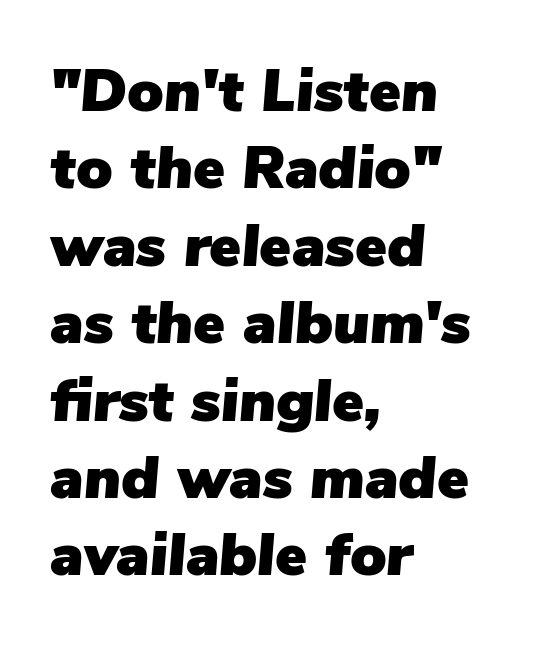
Regarding leading, the lines here are spaced in the standard way. Italic? Definitely — the glyphs are oblique. The rag falls on the right side of this text block. Inter-character spacing is left at the font's built-in metrics.
